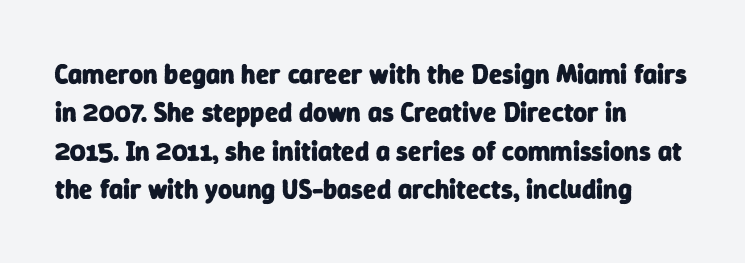
The image shows 27 px bold type; set normal line spacing (1.42x), normal letter spacing, not underlined.
